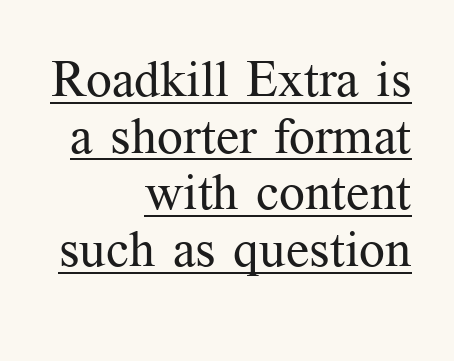
Here the designer chose a conventional face with non-uniform glyph widths. Ink coverage per letter is moderate at most. Vertical spacing — tight. Each line of the rendering has a horizontal stroke beneath the glyphs. One-word summary of the alignment: right. Tracking here is standard; glyphs follow each other at the usual distance.
